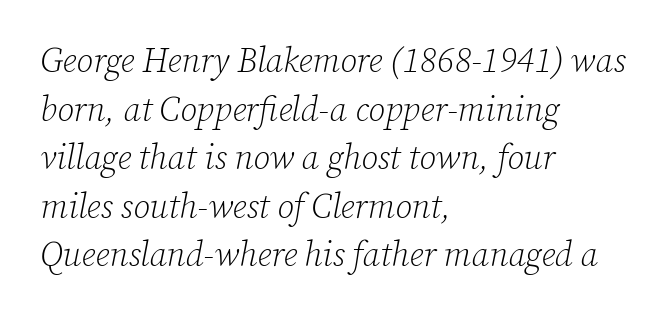
Q: Is the text bold? A: No.
Q: Is the text italic (slanted)? A: Yes, it leans right by about 12 degrees.
Q: Is the typeface a serif or a sans-serif typeface? A: Serif.
Q: Is the text underlined? A: No.
Q: How is the paragraph aligned? A: Left-aligned.
Q: Is the spacing between letters normal or unusually wide? A: Normal.
Q: Is the spacing between lines tight, normal or loose? A: Normal.
Q: Width (condensed, normal, or wide)? A: Normal.
Q: Stroke contrast? A: Low.
Q: x-height? A: Medium.
Q: Monospaced? A: No.
